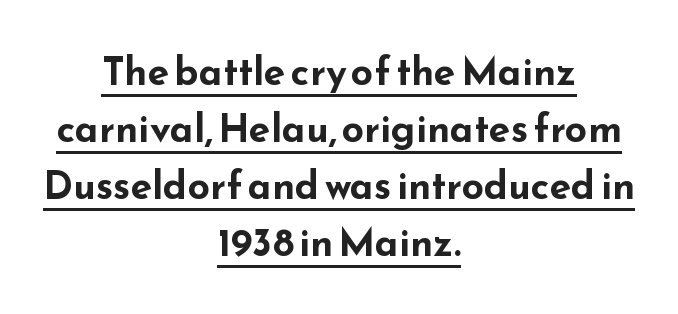
Q: Is the text bold? A: Yes.
Q: Is the text italic (slanted)? A: No, it is upright.
Q: Is the typeface a serif or a sans-serif typeface? A: Sans-serif.
Q: Is the text underlined? A: Yes.
Q: How is the paragraph aligned? A: Centered.
Q: Is the spacing between letters normal or unusually wide? A: Normal.
Q: Is the spacing between lines tight, normal or loose? A: Normal.
Q: Width (condensed, normal, or wide)? A: Wide.
Q: Stroke contrast? A: Low.
Q: x-height? A: Small.
Q: Monospaced? A: No.
